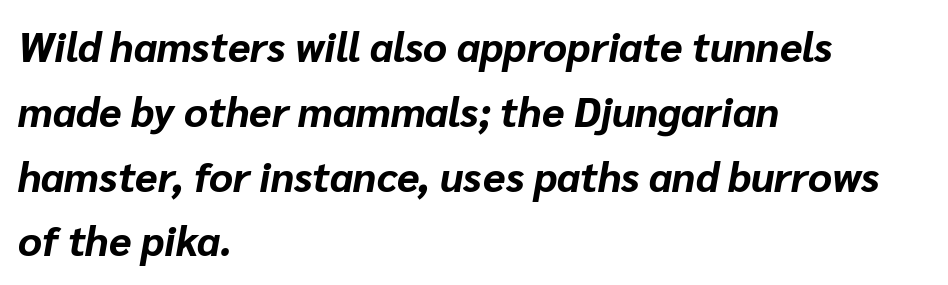
The image shows 41 px bold type, italic (leaning right); set left-aligned, normal line spacing (1.58x), normal letter spacing, not underlined; low stroke contrast and a medium x-height.
